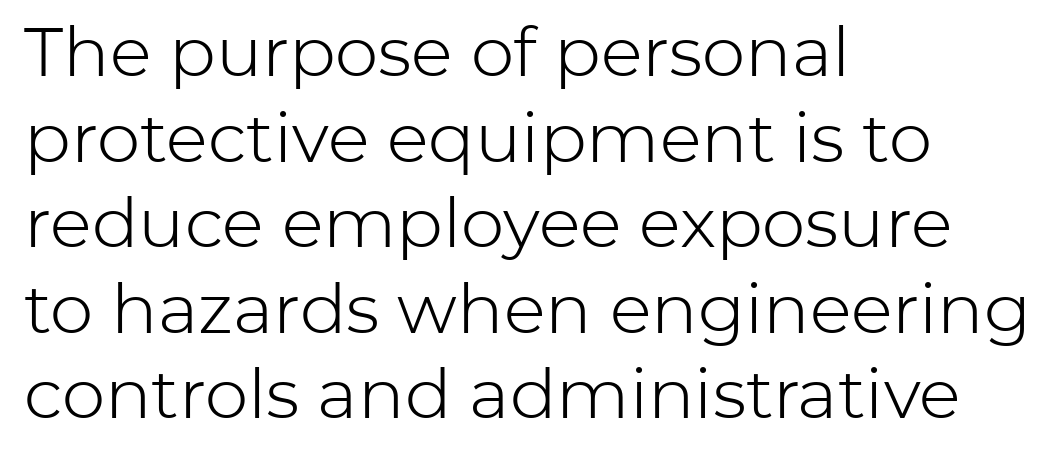
Q: Is the text bold? A: No.
Q: Is the text italic (slanted)? A: No, it is upright.
Q: Is the typeface a serif or a sans-serif typeface? A: Sans-serif.
Q: Is the text underlined? A: No.
Q: How is the paragraph aligned? A: Left-aligned.
Q: Is the spacing between letters normal or unusually wide? A: Normal.
Q: Width (condensed, normal, or wide)? A: Normal.
Q: Stroke contrast? A: Low.
Q: x-height? A: Medium.
Q: Monospaced? A: No.
